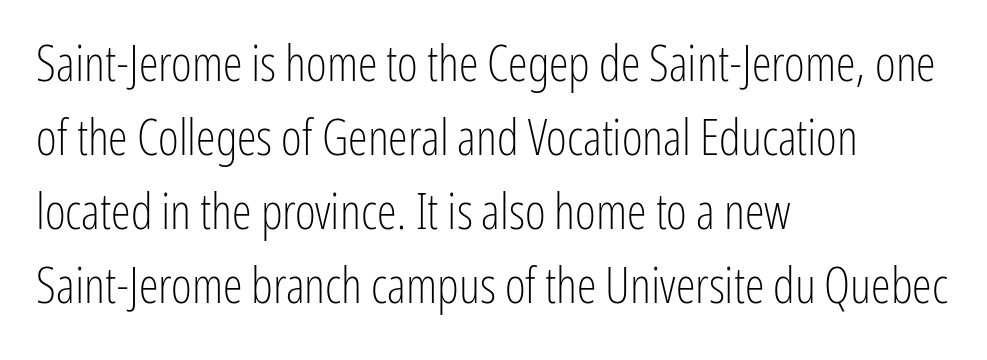
Q: Is the text bold? A: No.
Q: Is the text italic (slanted)? A: No, it is upright.
Q: Is the typeface a serif or a sans-serif typeface? A: Sans-serif.
Q: Is the text underlined? A: No.
Q: How is the paragraph aligned? A: Left-aligned.
Q: Is the spacing between letters normal or unusually wide? A: Normal.
Q: Is the spacing between lines tight, normal or loose? A: Normal.
Q: Width (condensed, normal, or wide)? A: Condensed.
Q: Stroke contrast? A: Low.
Q: x-height? A: Medium.
Q: Monospaced? A: No.
